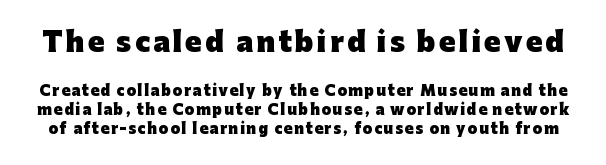
Check the space under the baseline: it is left empty. This is the regular roman posture of the typeface. The letters in the upper block stand taller than those in the block below. Stroke thickness is high; the sample reads as a true bold. These lines sit exactly where default settings would place them.
